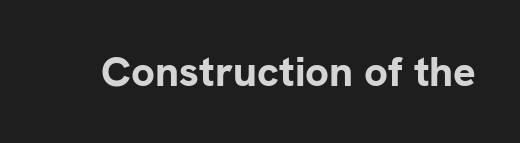
{"serif": "no", "italic": "no", "bold": "yes", "weight": "bold", "width": "normal", "stroke_contrast": "low", "x_height": "medium", "monospaced": "no", "underline": "no", "letter_spacing": "normal", "letter_spacing_em": 0.0, "glyph_px": 42}
